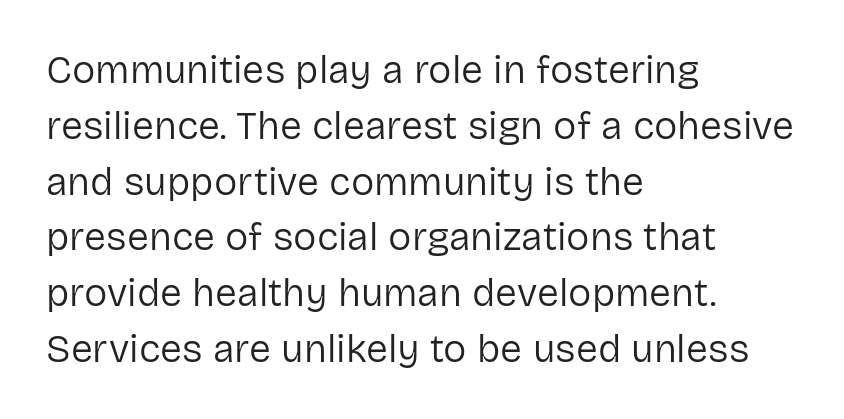
The image shows 39 px regular-weight sans-serif type, upright; set left-aligned, normal line spacing (1.43x), normal letter spacing, not underlined; low stroke contrast and a medium x-height.
